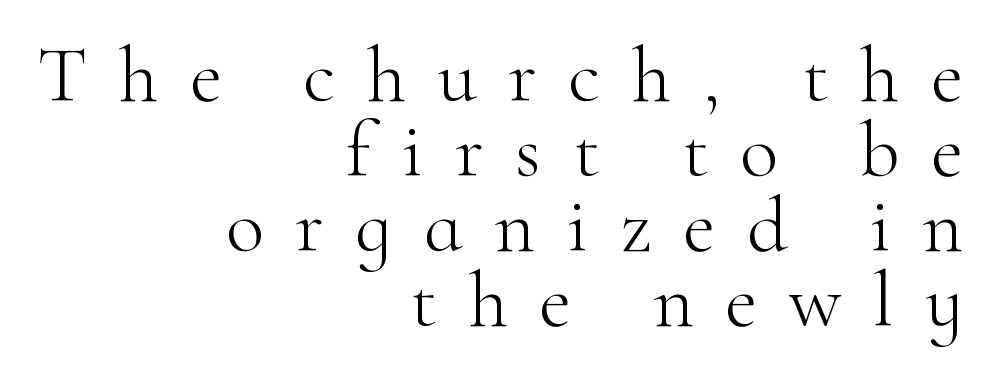
What's the leading like? Squeezed, with rows nearly overlapping. One-word summary of the alignment: right. Check under the words: just untouched page. Here the designer chose a conventional face with non-uniform glyph widths.
